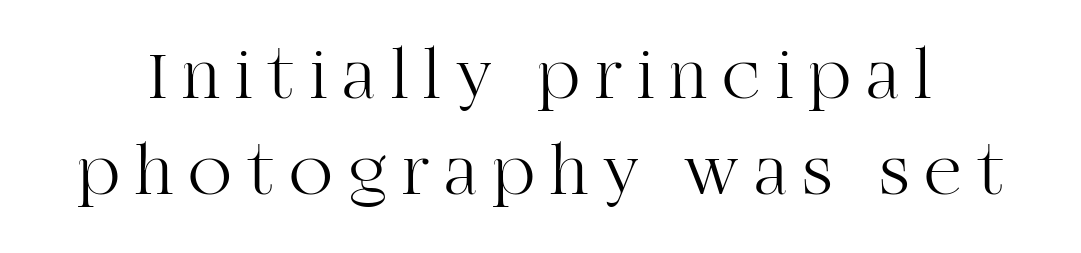
Each stroke keeps to a modest, everyday thickness or less. Is this a fixed-width face? No — the glyphs have proportional, varying widths. How are the letters spaced? Widely, with obvious added tracking. Beneath every word, the page is bare. The space between consecutive lines is moderate.
